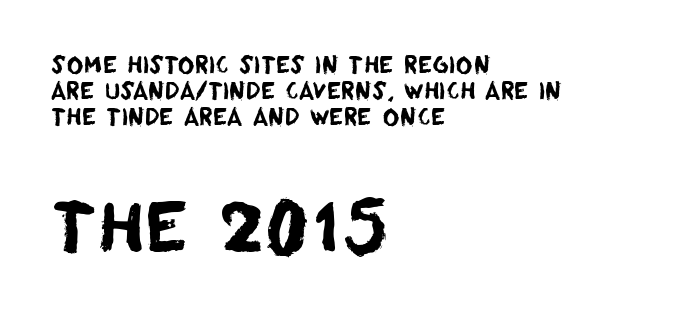
The image shows 70 px sans-serif type; set left-aligned, tight line spacing (1.13x), normal letter spacing, not underlined; the second (bottom) block is 3.04x larger; low stroke contrast and a large x-height.
